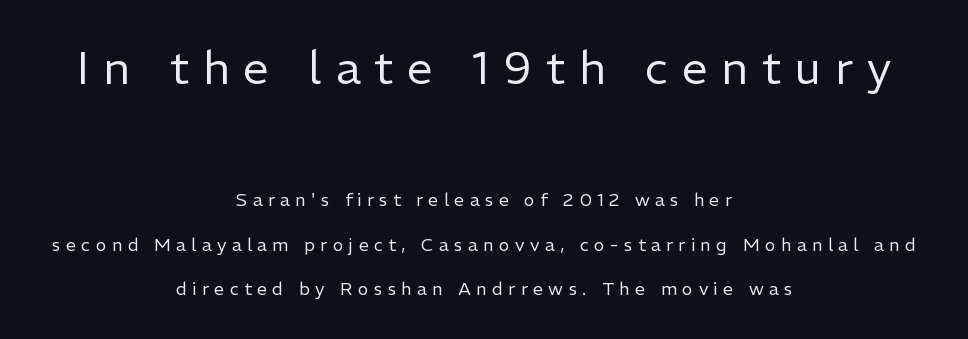
Q: Is the text bold? A: No.
Q: Is the text italic (slanted)? A: No, it is upright.
Q: Is the typeface a serif or a sans-serif typeface? A: Sans-serif.
Q: Is the text underlined? A: No.
Q: How is the paragraph aligned? A: Centered.
Q: Is the spacing between letters normal or unusually wide? A: Unusually wide.
Q: Is the spacing between lines tight, normal or loose? A: Loose.
Q: Which block of text is set in a larger size, the first (top) or the second (bottom)? A: The first (top) one.
Q: Width (condensed, normal, or wide)? A: Normal.
Q: Stroke contrast? A: Low.
Q: x-height? A: Medium.
Q: Monospaced? A: No.
